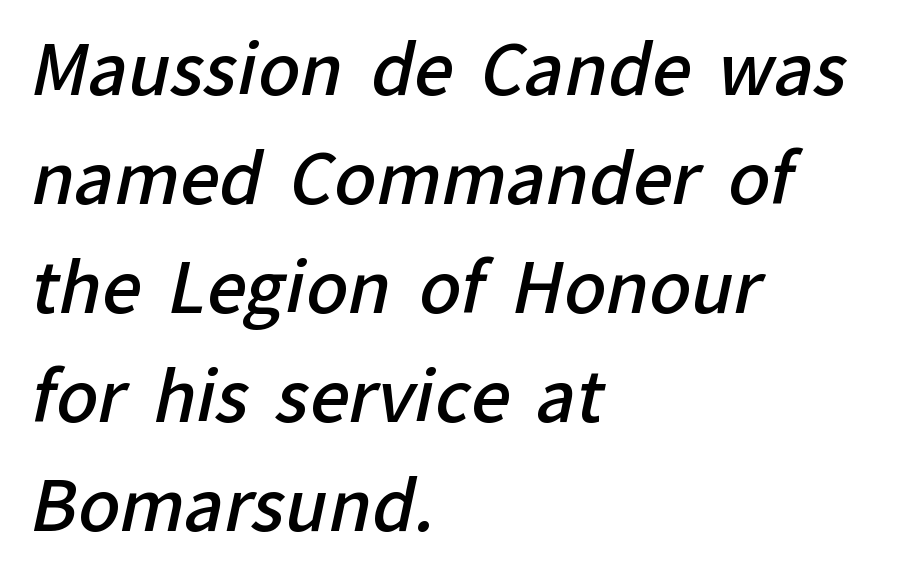
Q: Is the text bold? A: Semi-bold.
Q: Is the typeface a serif or a sans-serif typeface? A: Sans-serif.
Q: Is the text underlined? A: No.
Q: How is the paragraph aligned? A: Left-aligned.
Q: Is the spacing between letters normal or unusually wide? A: Normal.
Q: Is the spacing between lines tight, normal or loose? A: Normal.
Q: Width (condensed, normal, or wide)? A: Normal.
Q: Stroke contrast? A: Low.
Q: x-height? A: Medium.
Q: Monospaced? A: No.
